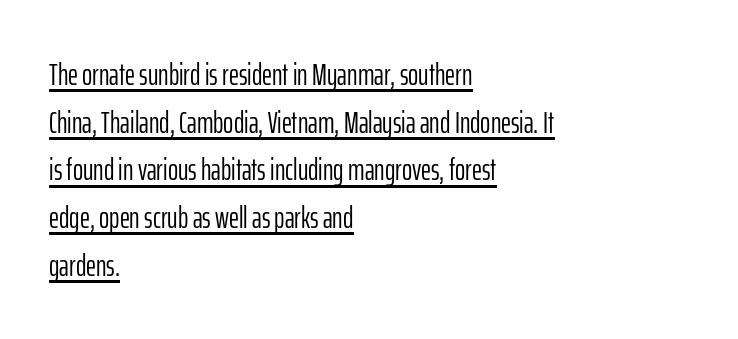
{"serif": "no", "italic": "no", "bold": "no", "weight": "light", "width": "condensed", "stroke_contrast": "low", "x_height": "medium", "monospaced": "no", "underline": "yes", "align": "left", "line_spacing": "normal", "line_spacing_ratio": 1.54, "letter_spacing": "normal", "letter_spacing_em": 0.0, "glyph_px": 31}
